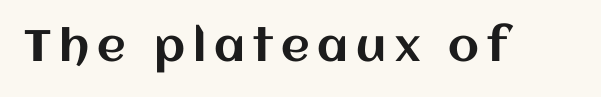
The image shows 44 px text type, upright; set not underlined; medium stroke contrast and a large x-height.
